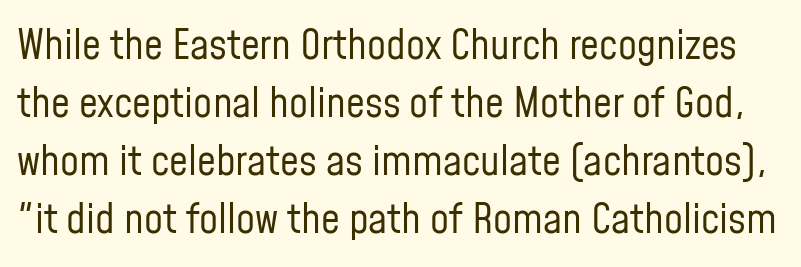
The rendering uses natural spacing where letterforms have individual widths. Is there any slant? The stems are plumb. Is the stroke heavy? The answer is a plain regular-or-lighter. The passage shown has conventional tracking throughout. This block has exactly the height ordinary leading produces. The string is rendered with underlining switched off.
